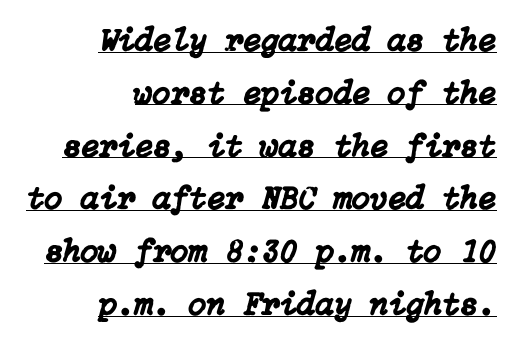
The image shows 33 px text type, italic (leaning right); set right-aligned, normal line spacing (1.6x), normal letter spacing, underlined; low stroke contrast and a medium x-height.
